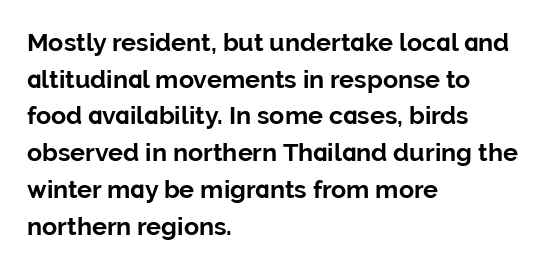
{"italic": "no", "bold": "yes", "underline": "no", "align": "left", "line_spacing": "normal", "line_spacing_ratio": 1.47, "letter_spacing": "normal", "letter_spacing_em": 0.0, "glyph_px": 25}
